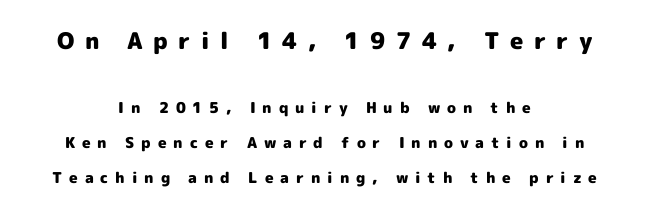
The image shows 23 px bold type, upright; set centered, loose line spacing (2.33x), unusually wide letter spacing (+0.46 em), not underlined; the first (top) block is 1.53x larger.
